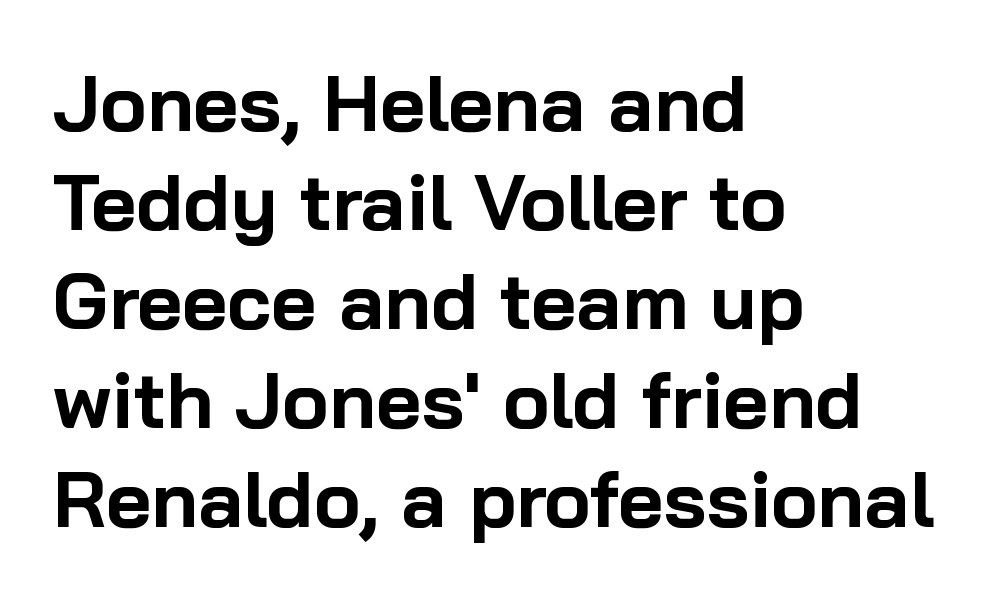
The space beneath each line is pristine and unruled. The face used here is proportionally spaced, like ordinary book or web type. Layout note: lines flush left. The sample has been set heavy, in full bold. The typeface chosen for these lines omits serifs. Leading matches the norm, producing a regular column.
